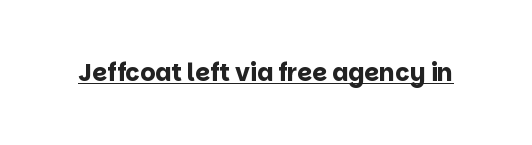
The image shows 24 px bold type, upright; set normal letter spacing, underlined.
